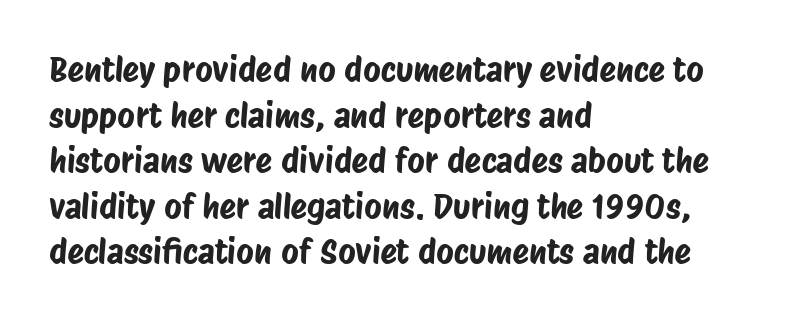
Which margin do the lines hug? The left one — the right edge is uneven. Here the designer chose a conventional face with non-uniform glyph widths. Unmarked baselines from the first word to the last. Summary of vertical rhythm: regular, with standard interline spacing. Each word holds together tightly as a unit, with standard inter-letter gaps.
